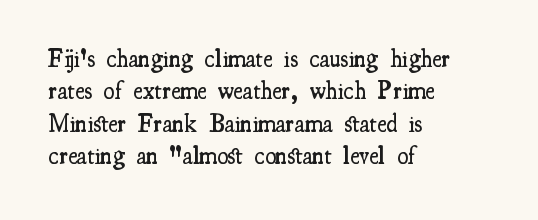
The image shows 25 px text type, upright; set left-aligned, normal line spacing (1.3x), normal letter spacing, not underlined.
